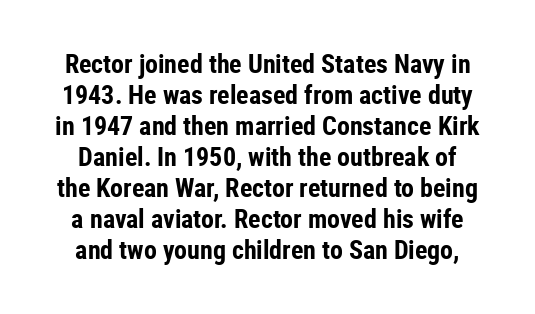
Q: Is the text bold? A: Yes.
Q: Is the text italic (slanted)? A: No, it is upright.
Q: Is the text underlined? A: No.
Q: Is the spacing between letters normal or unusually wide? A: Normal.
